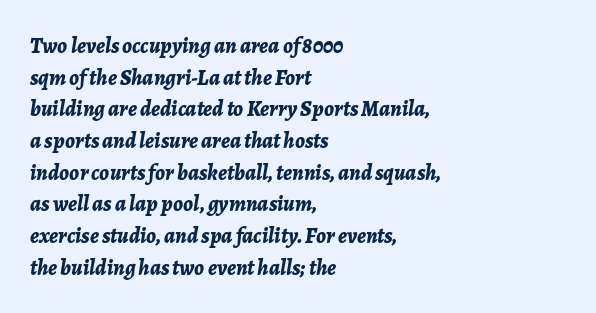
Evenly set lines give the paragraph a standard silhouette. There is no visible air inserted between adjacent glyphs. No word sits above an underline. Layout note: lines flush left. Slant detected: the letters are inclined.
